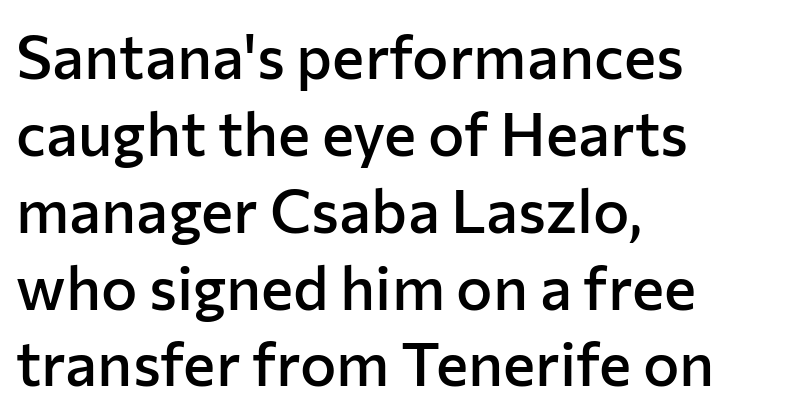
On the weight axis this lands at semibold, roughly 600. The passage shown is typed in a proportional face where columns would drift. The leading is moderate, giving the passage an even texture. The face used here is a sans, in the tradition of grotesques and geometrics. Compared with a centered layout, this one pins lines to the left instead.
